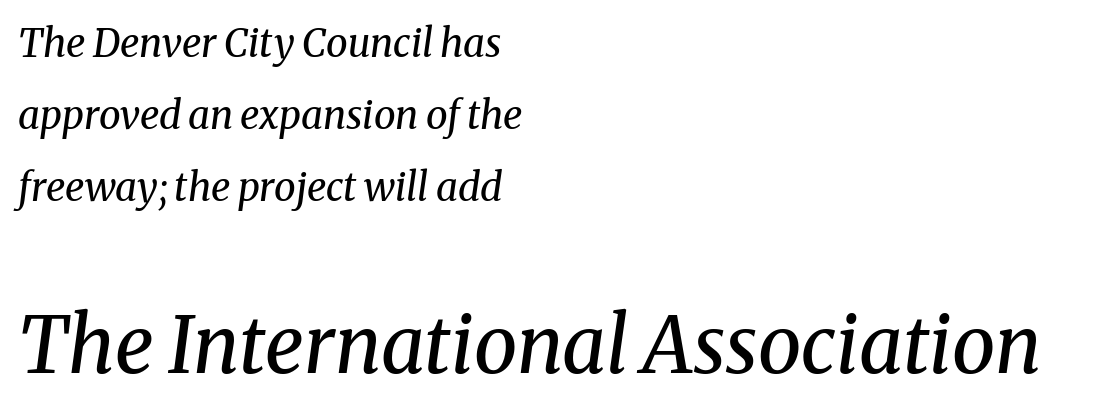
The image shows 78 px regular-weight serif type, italic (leaning right); set left-aligned, line spacing 1.84x, normal letter spacing, not underlined; the second (bottom) block is 2.0x larger; medium stroke contrast and a medium x-height.
